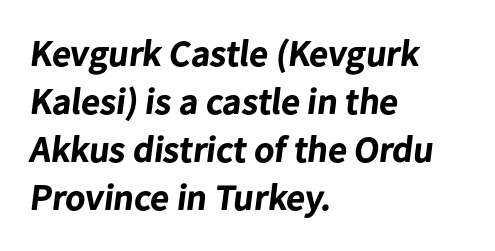
The rendering uses a bold face; every stroke is thick and dark. The gap between lines stays unmarked. Spacing between characters is what you'd get straight out of the box. Classification — sans serif. This sample has the flowing, uneven cadence of proportional lettering. The passage shown stacks its lines at a standard gap.
